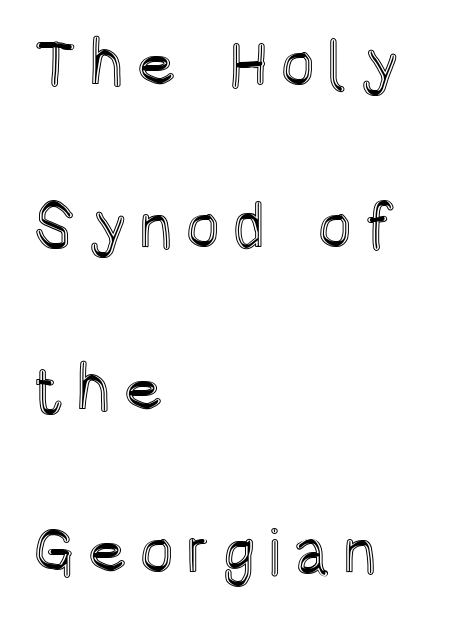
{"italic": "no", "width": "condensed", "x_height": "large", "monospaced": "no", "underline": "no", "align": "left", "line_spacing": "loose", "line_spacing_ratio": 2.5, "glyph_px": 65}
